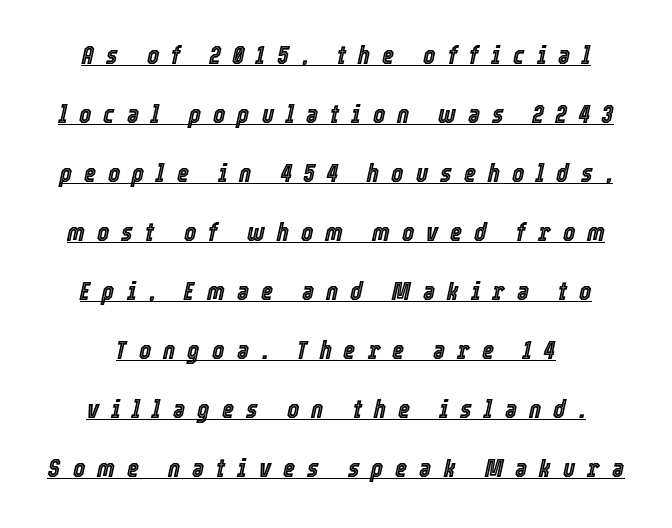
Q: Is the text italic (slanted)? A: Yes, it leans right by about 12 degrees.
Q: Is the text underlined? A: Yes.
Q: Is the spacing between letters normal or unusually wide? A: Unusually wide.
Q: Is the spacing between lines tight, normal or loose? A: Loose.
